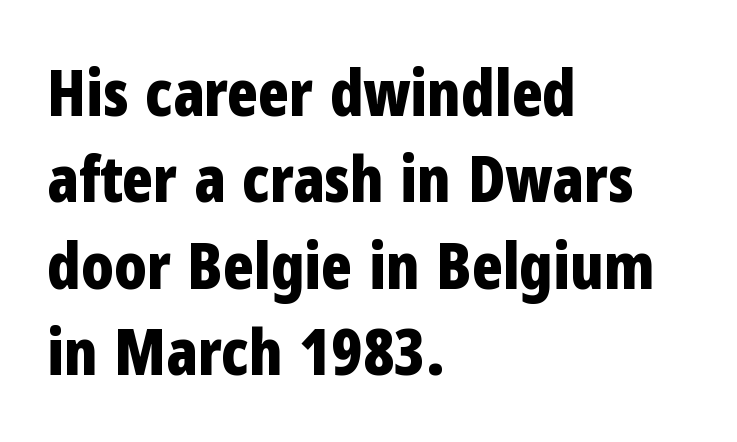
{"serif": "no", "italic": "no", "bold": "yes", "weight": "bold", "width": "condensed", "stroke_contrast": "low", "x_height": "medium", "monospaced": "no", "underline": "no", "align": "left", "line_spacing": "normal", "line_spacing_ratio": 1.35, "letter_spacing": "normal", "letter_spacing_em": 0.0, "glyph_px": 64}
